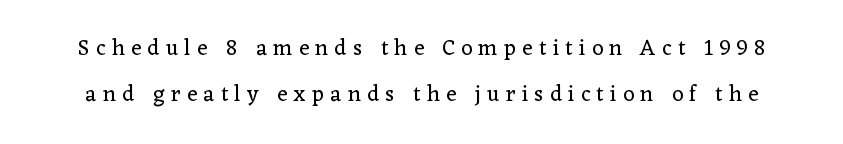
{"italic": "no", "bold": "no", "underline": "no", "line_spacing": "loose", "line_spacing_ratio": 2.07, "letter_spacing": "wide", "letter_spacing_em": 0.29, "glyph_px": 22}
